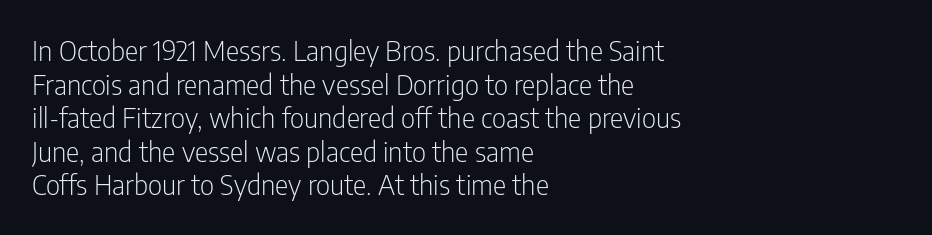
Horizontally, the lines are justified to the leading edge only. Stroke thickness stays within the range of a standard reading face or lighter. Varying glyph widths throughout — classic text-font behaviour. Stroke terminals: plain, sans-serif.
